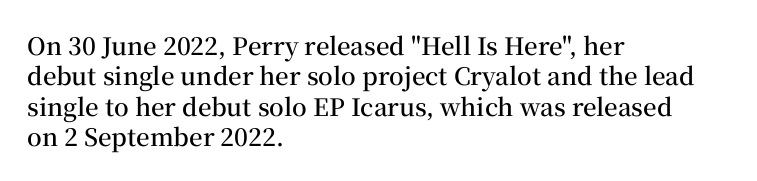
The image shows 24 px text type, upright; set left-aligned, normal line spacing (1.27x), normal letter spacing, not underlined.
